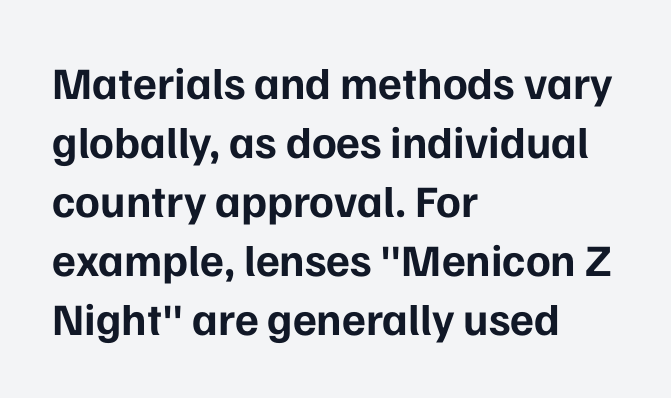
The image shows 45 px bold sans-serif type, upright; set left-aligned, normal line spacing (1.31x), normal letter spacing, not underlined; low stroke contrast and a medium x-height.
